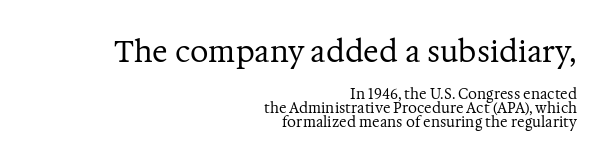
Q: Is the text bold? A: No.
Q: Is the text italic (slanted)? A: No, it is upright.
Q: Is the typeface a serif or a sans-serif typeface? A: Serif.
Q: Is the text underlined? A: No.
Q: How is the paragraph aligned? A: Right-aligned.
Q: Is the spacing between letters normal or unusually wide? A: Normal.
Q: Is the spacing between lines tight, normal or loose? A: Tight.
Q: Which block of text is set in a larger size, the first (top) or the second (bottom)? A: The first (top) one.
Q: Width (condensed, normal, or wide)? A: Normal.
Q: Stroke contrast? A: Medium.
Q: x-height? A: Medium.
Q: Monospaced? A: No.
